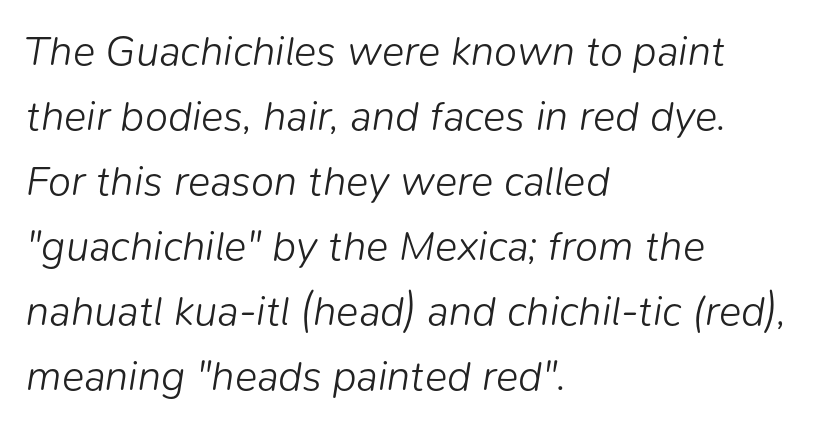
{"italic": "yes", "lean": "right", "slant_degrees": 9, "bold": "no", "weight": "light", "width": "normal", "stroke_contrast": "low", "x_height": "medium", "monospaced": "no", "underline": "no", "align": "left", "line_spacing": "normal", "line_spacing_ratio": 1.55, "letter_spacing": "normal", "letter_spacing_em": 0.0, "glyph_px": 42}
